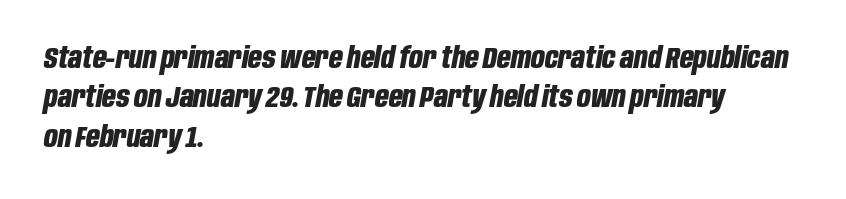
The image shows 30 px bold, condensed type, italic (leaning right); set left-aligned, normal line spacing (1.31x), normal letter spacing, not underlined; low stroke contrast and a large x-height.
